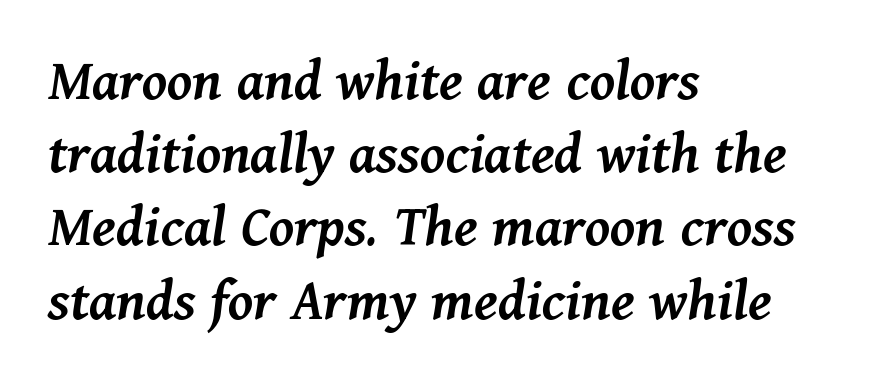
Spacing verdict: proportional, widths tailored to each character. Check under the words: just untouched page. Notice how the stems are inclined rather than vertical — that's the hallmark of italics. The rendering uses a semibold face; strokes are thickened but not to full bold.
